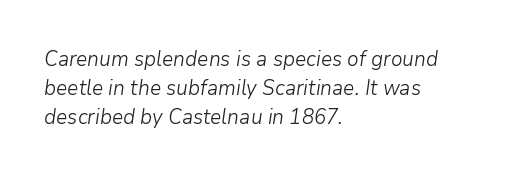
Compared with a typical body face, this is equally light or lighter still. Underline: absent. An italicized treatment has been applied to the whole sample. Tracking here is standard; glyphs follow each other at the usual distance.
